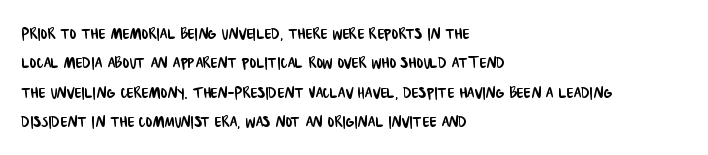
{"underline": "no", "align": "left", "line_spacing": "normal", "line_spacing_ratio": 1.47, "letter_spacing": "normal", "letter_spacing_em": 0.0, "glyph_px": 20}
